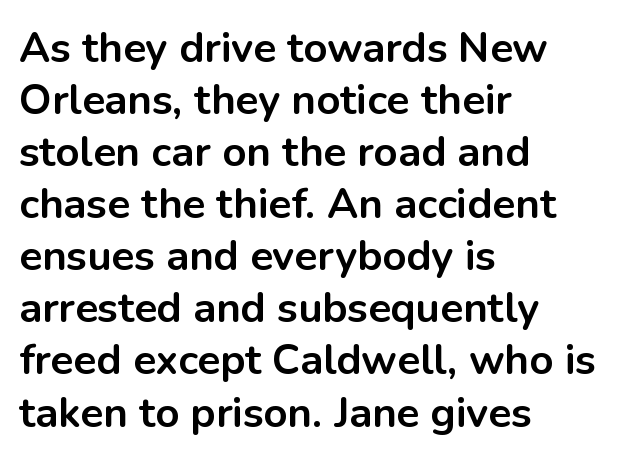
{"serif": "no", "italic": "no", "bold": "yes", "weight": "bold", "width": "normal", "stroke_contrast": "low", "x_height": "medium", "monospaced": "no", "underline": "no", "align": "left", "line_spacing_ratio": 1.24, "letter_spacing": "normal", "letter_spacing_em": 0.0, "glyph_px": 42}
